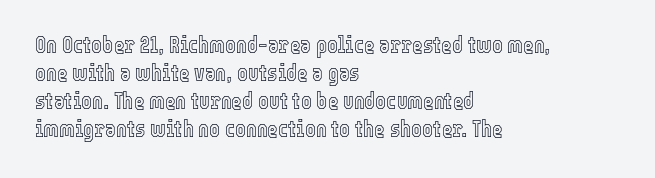
Look at the tracking — it's just the regular setting, nothing added. Caption: multi-line text, flush left, ragged right. Notice how the stems are strictly vertical — no italics here. A clean baseline with only descenders dipping below it.
